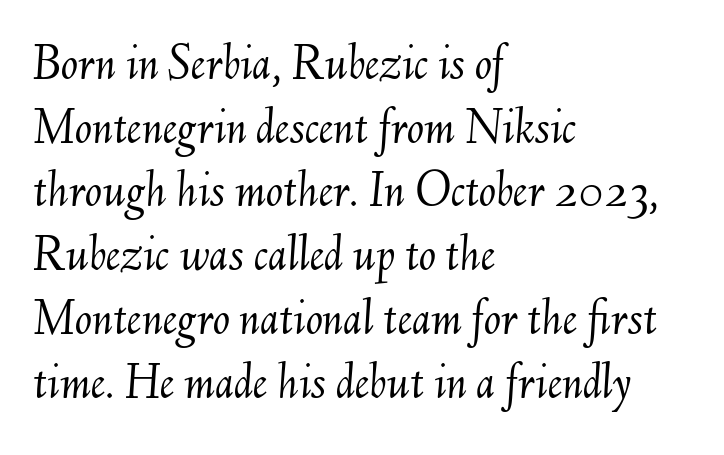
One glance says typical: line gaps are just what's usual. The axis of the letterforms is tilted away from vertical. Each letter keeps its own natural width here, so spacing adapts to shape. Characters follow at the spacing the type designer built in. Think standard paragraph weight, or any step lighter than that. Notice how the passage keeps a crisp vertical edge on the left only.
